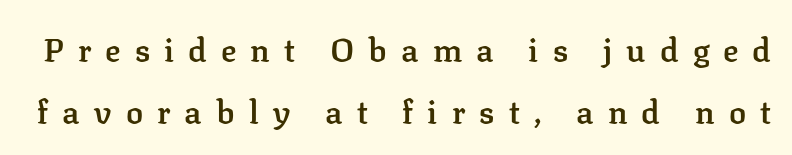
{"serif": "yes", "italic": "no", "bold": "semi", "weight": "semibold", "width": "normal", "stroke_contrast": "low", "x_height": "medium", "monospaced": "no", "underline": "no", "line_spacing": "loose", "line_spacing_ratio": 1.93, "letter_spacing": "wide", "letter_spacing_em": 0.44, "glyph_px": 32}
